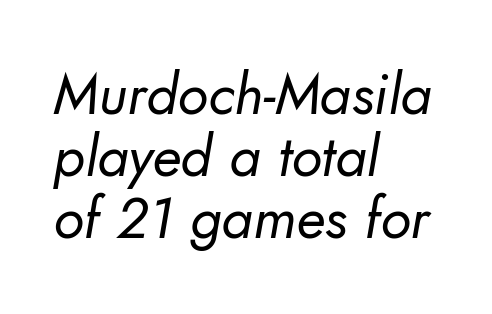
Q: Is the text bold? A: No.
Q: Is the typeface a serif or a sans-serif typeface? A: Sans-serif.
Q: Is the text underlined? A: No.
Q: How is the paragraph aligned? A: Left-aligned.
Q: Is the spacing between letters normal or unusually wide? A: Normal.
Q: Is the spacing between lines tight, normal or loose? A: Tight.
Q: Width (condensed, normal, or wide)? A: Normal.
Q: Stroke contrast? A: Low.
Q: x-height? A: Small.
Q: Monospaced? A: No.
